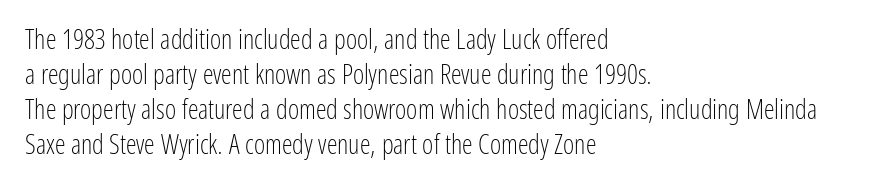
Style check: upright. Plain, unruled lines of type. The paragraph has a hard left edge and a soft right edge. This rendering leaves character spacing at its baseline value. A typesetter would call this leading conventional body-copy spacing. These glyphs show unthickened strokes, regular width or finer.
